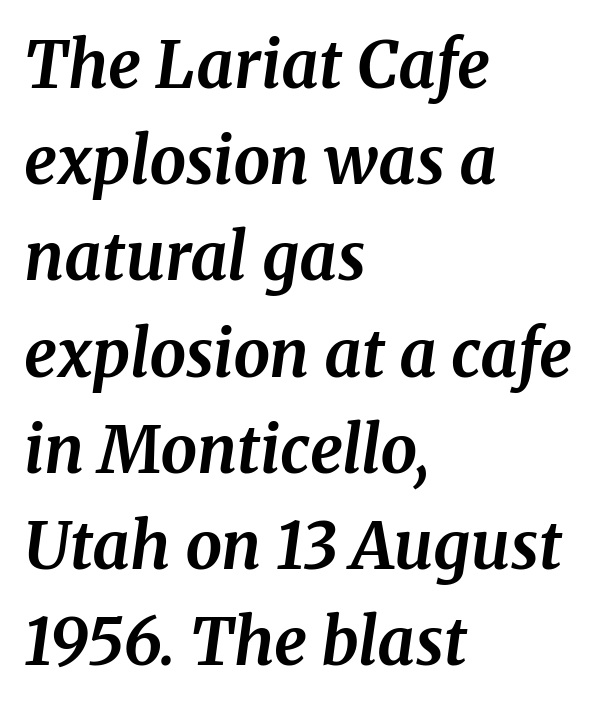
Q: Is the text bold? A: Yes.
Q: Is the text italic (slanted)? A: Yes, it leans right by about 8 degrees.
Q: Is the typeface a serif or a sans-serif typeface? A: Serif.
Q: Is the text underlined? A: No.
Q: How is the paragraph aligned? A: Left-aligned.
Q: Is the spacing between letters normal or unusually wide? A: Normal.
Q: Is the spacing between lines tight, normal or loose? A: Normal.
Q: Width (condensed, normal, or wide)? A: Normal.
Q: Stroke contrast? A: Medium.
Q: x-height? A: Medium.
Q: Monospaced? A: No.
